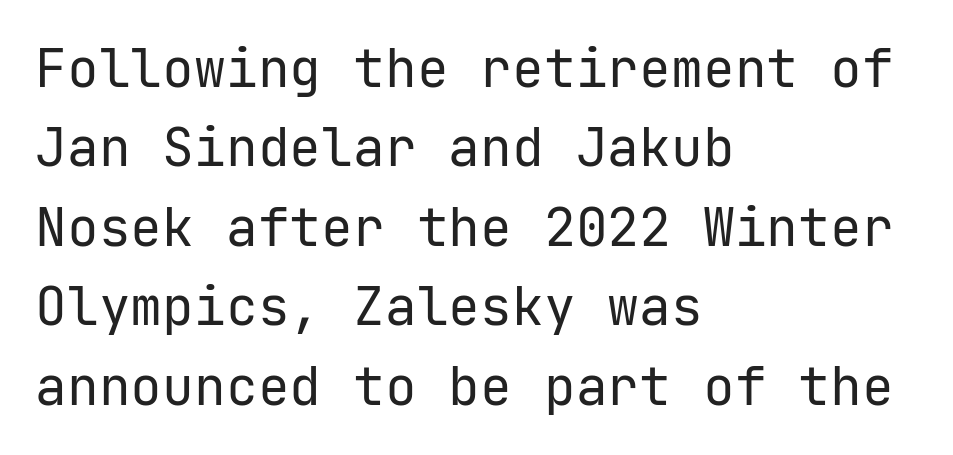
The image shows 53 px regular-weight sans-serif type, upright, monospaced; set left-aligned, normal line spacing (1.5x), normal letter spacing, not underlined; low stroke contrast and a medium x-height.
